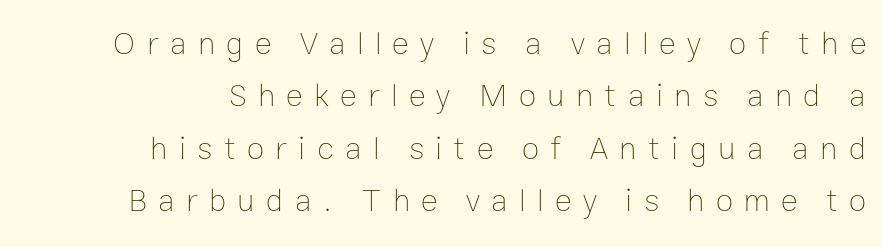
The ragged edge is on the left, which tells us the setting is flush right. Italic: no, the glyphs are upright roman. Quick note: interline space is typical. Bold? No — there's no thickening of the strokes. Type without underlining.
